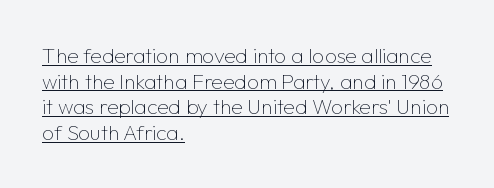
{"italic": "no", "bold": "no", "underline": "yes", "align": "left", "line_spacing_ratio": 1.22, "letter_spacing": "normal", "letter_spacing_em": 0.0, "glyph_px": 21}
